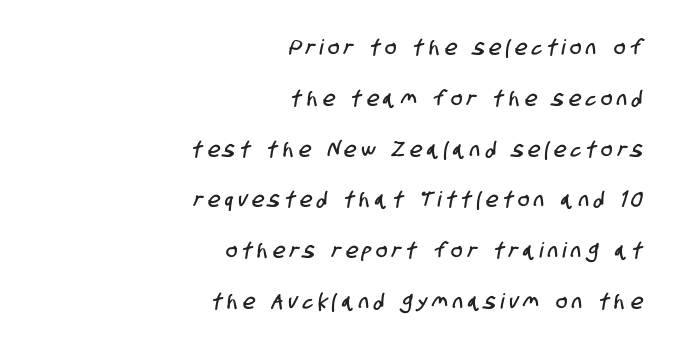
Q: Is the text underlined? A: No.
Q: How is the paragraph aligned? A: Right-aligned.
Q: Is the spacing between letters normal or unusually wide? A: Unusually wide.
Q: Is the spacing between lines tight, normal or loose? A: Loose.
